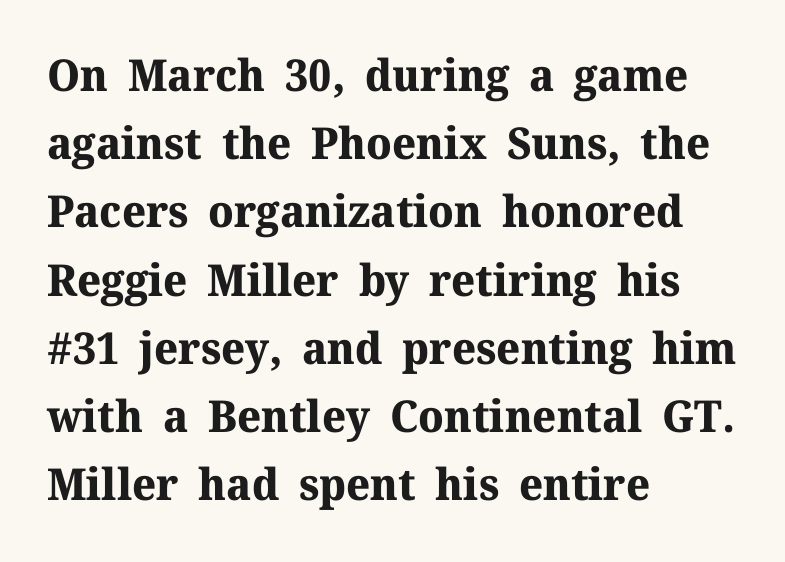
The image shows 44 px bold serif type, upright; set left-aligned, normal line spacing (1.55x), normal letter spacing, not underlined; medium stroke contrast and a medium x-height.
